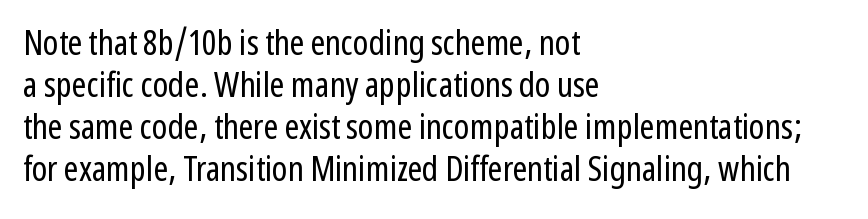
The image shows 35 px regular-weight, condensed sans-serif type, upright; set left-aligned, line spacing 1.2x, normal letter spacing, not underlined; low stroke contrast and a medium x-height.
